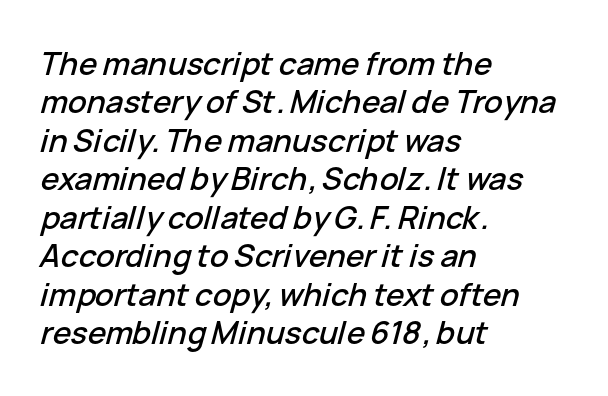
{"italic": "yes", "lean": "right", "slant_degrees": 15, "width": "normal", "stroke_contrast": "low", "x_height": "medium", "monospaced": "no", "underline": "no", "align": "left", "line_spacing_ratio": 1.24, "letter_spacing": "normal", "letter_spacing_em": 0.0, "glyph_px": 31}
